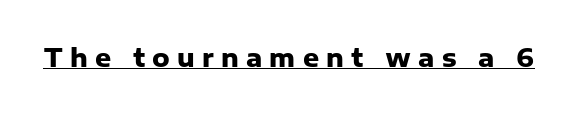
Q: Is the text bold? A: Yes.
Q: Is the text italic (slanted)? A: No, it is upright.
Q: Is the text underlined? A: Yes.
Q: Is the spacing between letters normal or unusually wide? A: Unusually wide.
